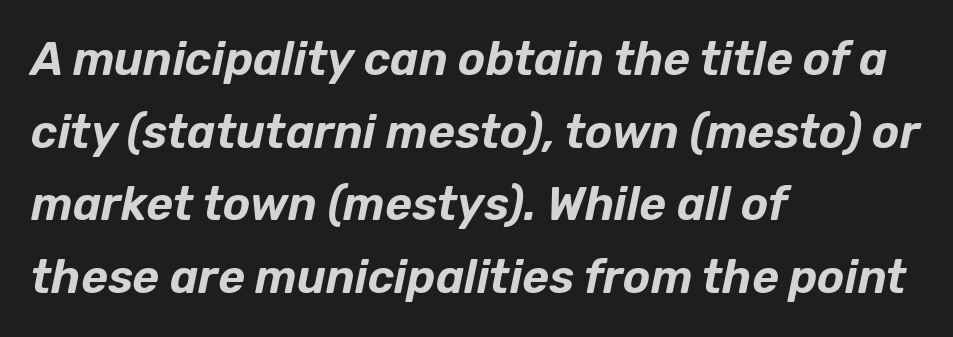
Q: Is the text italic (slanted)? A: Yes, it leans right by about 12 degrees.
Q: Is the text underlined? A: No.
Q: How is the paragraph aligned? A: Left-aligned.
Q: Is the spacing between letters normal or unusually wide? A: Normal.
Q: Is the spacing between lines tight, normal or loose? A: Normal.
Q: Width (condensed, normal, or wide)? A: Normal.
Q: Stroke contrast? A: Low.
Q: x-height? A: Medium.
Q: Monospaced? A: No.
